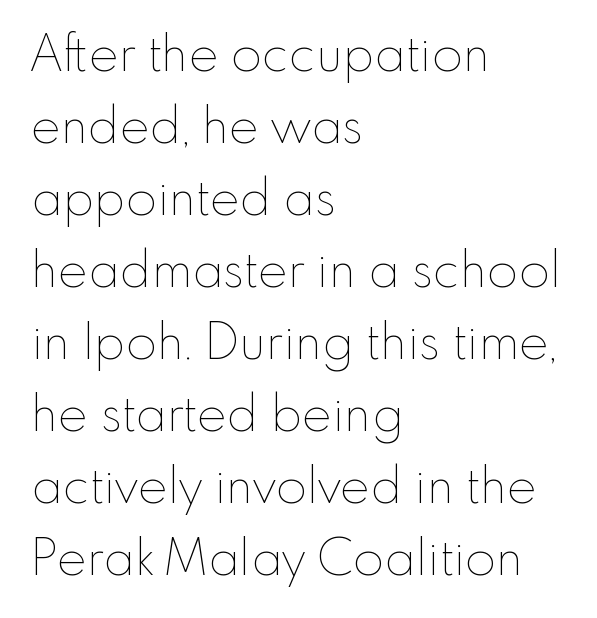
Q: Is the text bold? A: No.
Q: Is the text italic (slanted)? A: No, it is upright.
Q: Is the text underlined? A: No.
Q: How is the paragraph aligned? A: Left-aligned.
Q: Is the spacing between letters normal or unusually wide? A: Normal.
Q: Is the spacing between lines tight, normal or loose? A: Normal.
Q: Width (condensed, normal, or wide)? A: Normal.
Q: Stroke contrast? A: Low.
Q: x-height? A: Small.
Q: Monospaced? A: No.
